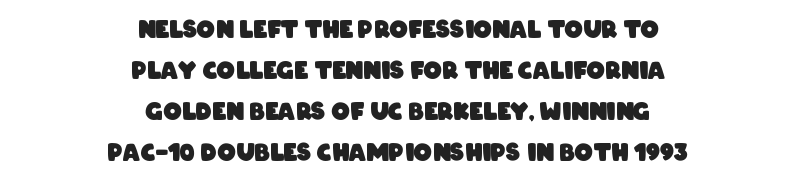
{"bold": "yes", "underline": "no", "align": "center", "line_spacing_ratio": 1.78, "letter_spacing": "normal", "letter_spacing_em": 0.0, "glyph_px": 23}
